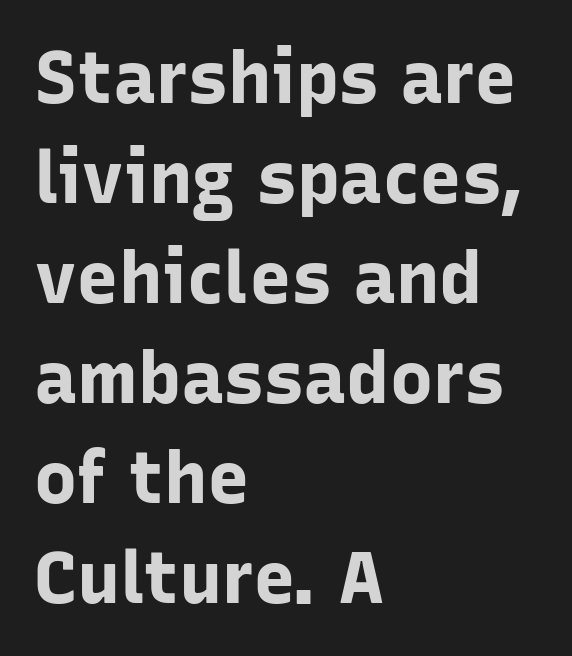
{"serif": "no", "italic": "no", "bold": "yes", "weight": "bold", "width": "normal", "stroke_contrast": "low", "x_height": "medium", "monospaced": "no", "underline": "no", "align": "left", "line_spacing": "normal", "line_spacing_ratio": 1.39, "letter_spacing": "normal", "letter_spacing_em": 0.0, "glyph_px": 72}
